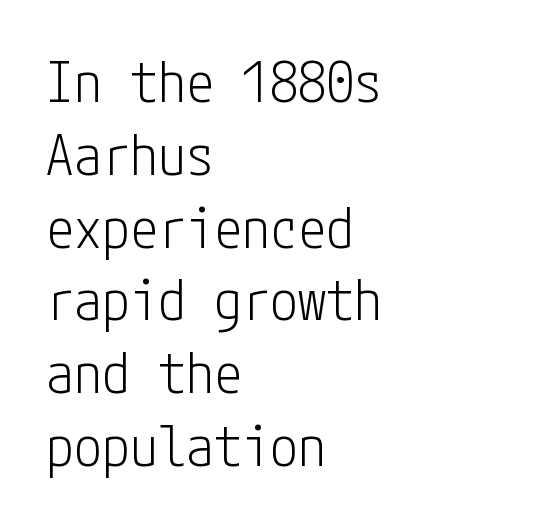
{"serif": "no", "italic": "no", "bold": "no", "weight": "light", "width": "condensed", "stroke_contrast": "low", "x_height": "medium", "underline": "no", "align": "left", "line_spacing": "normal", "line_spacing_ratio": 1.3, "letter_spacing": "normal", "letter_spacing_em": 0.0, "glyph_px": 56}
